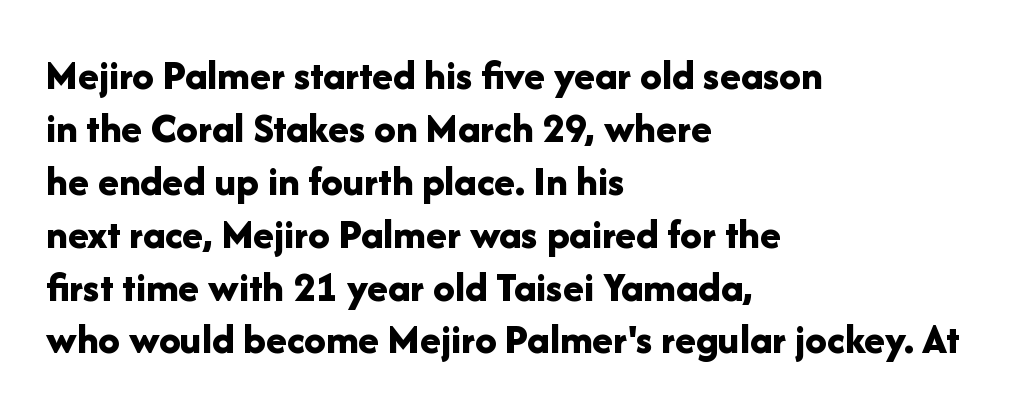
Posture: upright roman. Look at the tracking — it's just the regular setting, nothing added. The typesetter chose a ragged-right arrangement here. A sans-serif font was chosen for this passage. Set as a true bold cut, around the 700 mark.
